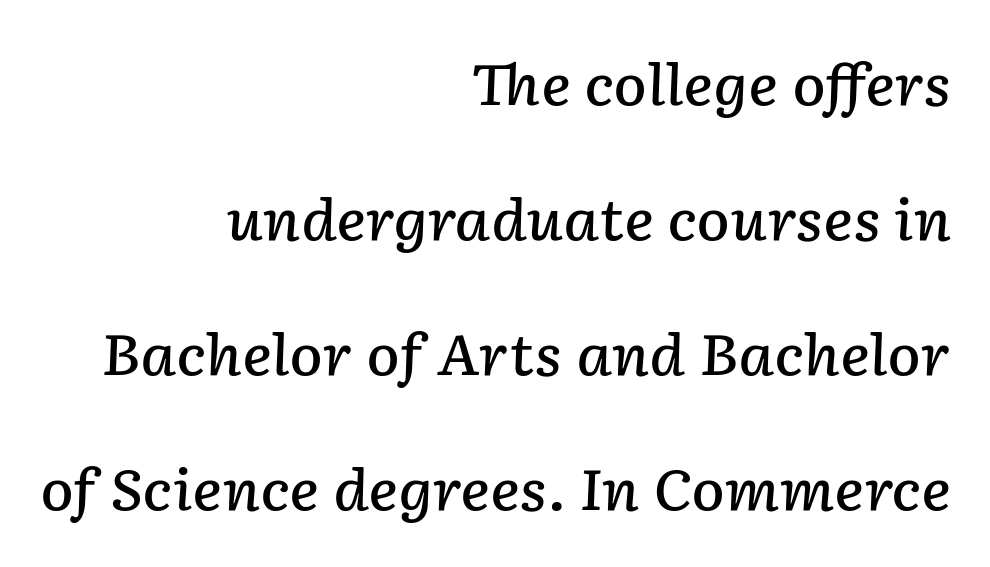
{"italic": "yes", "lean": "right", "slant_degrees": 2, "bold": "semi", "weight": "semibold", "width": "normal", "stroke_contrast": "low", "x_height": "medium", "monospaced": "no", "underline": "no", "align": "right", "line_spacing": "loose", "line_spacing_ratio": 2.41, "letter_spacing": "normal", "letter_spacing_em": 0.0, "glyph_px": 56}
